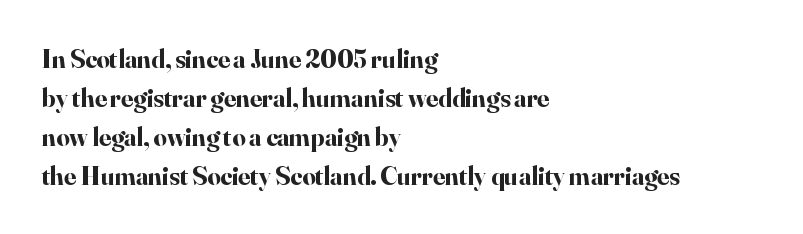
{"italic": "no", "bold": "yes", "underline": "no", "align": "left", "line_spacing": "normal", "line_spacing_ratio": 1.5, "letter_spacing": "normal", "letter_spacing_em": 0.0, "glyph_px": 26}
